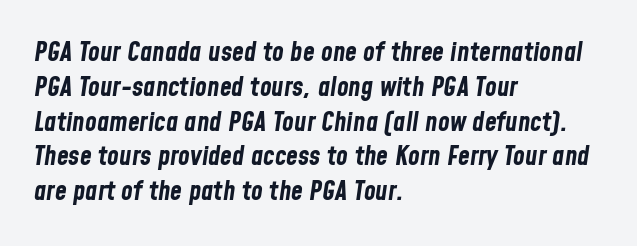
{"italic": "yes", "lean": "right", "slant_degrees": 8, "bold": "yes", "underline": "no", "align": "left", "line_spacing": "normal", "line_spacing_ratio": 1.29, "letter_spacing": "normal", "letter_spacing_em": 0.0, "glyph_px": 27}
